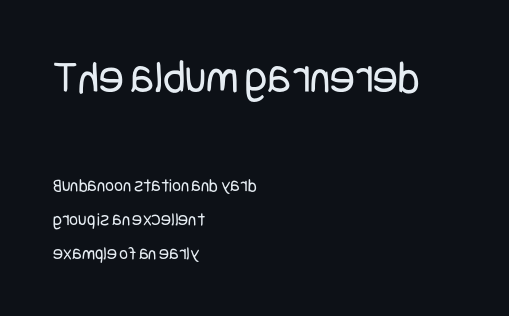
The image shows 47 px regular-weight, condensed sans-serif type, upright; set left-aligned, line spacing 1.79x, normal letter spacing, not underlined; the first (top) block is 2.47x larger; low stroke contrast and a large x-height.
